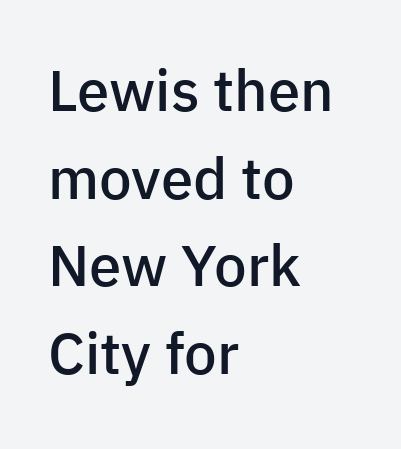
Q: Is the text bold? A: Semi-bold.
Q: Is the text italic (slanted)? A: No, it is upright.
Q: Is the typeface a serif or a sans-serif typeface? A: Sans-serif.
Q: Is the text underlined? A: No.
Q: How is the paragraph aligned? A: Left-aligned.
Q: Is the spacing between letters normal or unusually wide? A: Normal.
Q: Is the spacing between lines tight, normal or loose? A: Normal.
Q: Width (condensed, normal, or wide)? A: Normal.
Q: Stroke contrast? A: Low.
Q: x-height? A: Medium.
Q: Monospaced? A: No.
